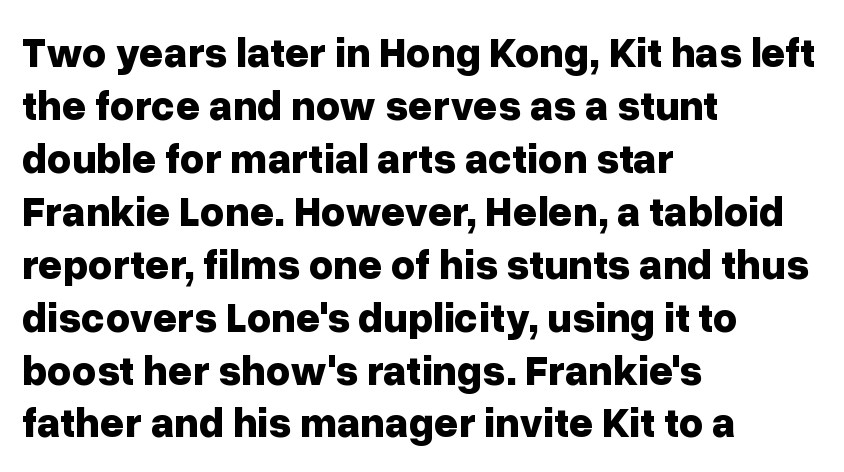
{"serif": "no", "italic": "no", "bold": "yes", "weight": "bold", "width": "normal", "stroke_contrast": "low", "x_height": "medium", "monospaced": "no", "underline": "no", "align": "left", "line_spacing": "normal", "line_spacing_ratio": 1.26, "letter_spacing": "normal", "letter_spacing_em": 0.0, "glyph_px": 42}
